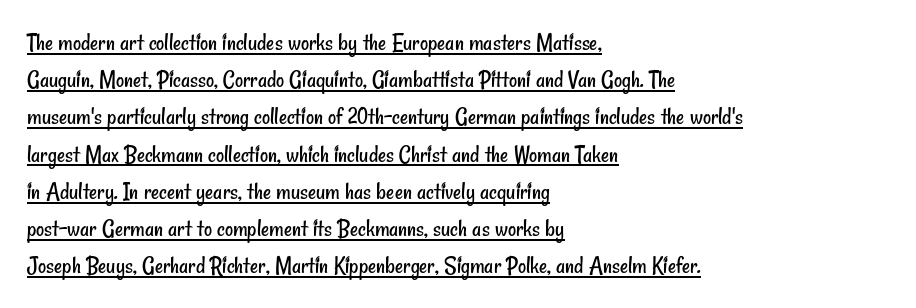
{"bold": "no", "underline": "yes", "align": "left", "line_spacing": "normal", "line_spacing_ratio": 1.49, "letter_spacing": "normal", "letter_spacing_em": 0.0, "glyph_px": 25}
